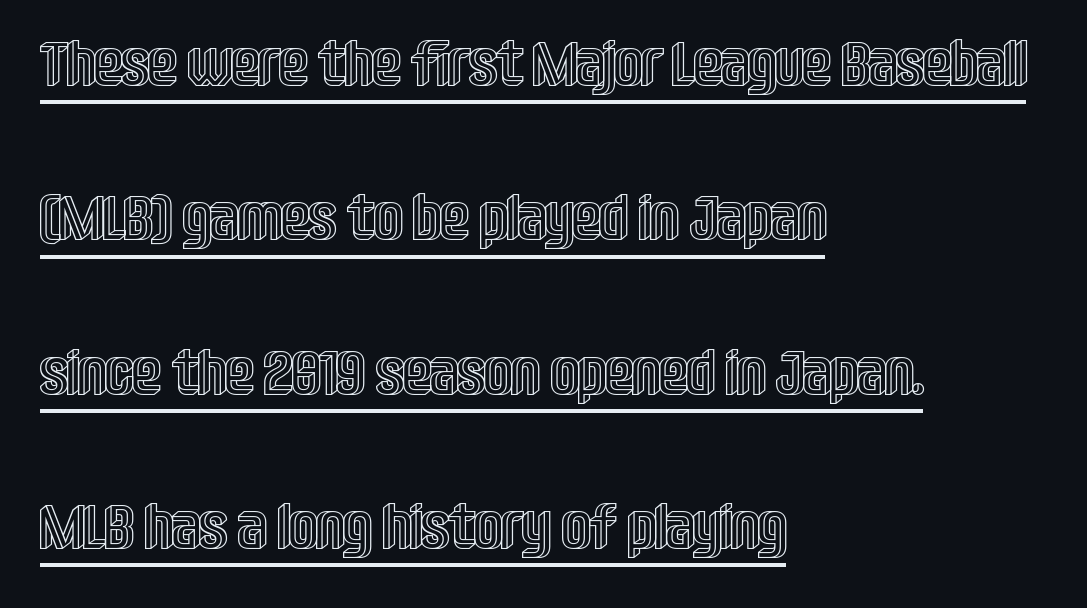
A baseline rule has been typeset under these characters. Character widths vary here, with narrow letters taking less room than wide ones. The specimen reads as upright at a glance. The passage shown has conventional tracking throughout.
